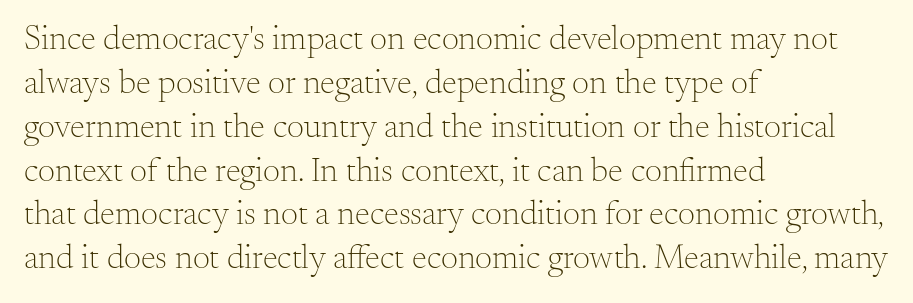
Q: Is the text bold? A: No.
Q: Is the text italic (slanted)? A: No, it is upright.
Q: Is the typeface a serif or a sans-serif typeface? A: Serif.
Q: Is the text underlined? A: No.
Q: How is the paragraph aligned? A: Left-aligned.
Q: Is the spacing between letters normal or unusually wide? A: Normal.
Q: Is the spacing between lines tight, normal or loose? A: Normal.
Q: Width (condensed, normal, or wide)? A: Normal.
Q: Stroke contrast? A: Medium.
Q: x-height? A: Small.
Q: Monospaced? A: No.
